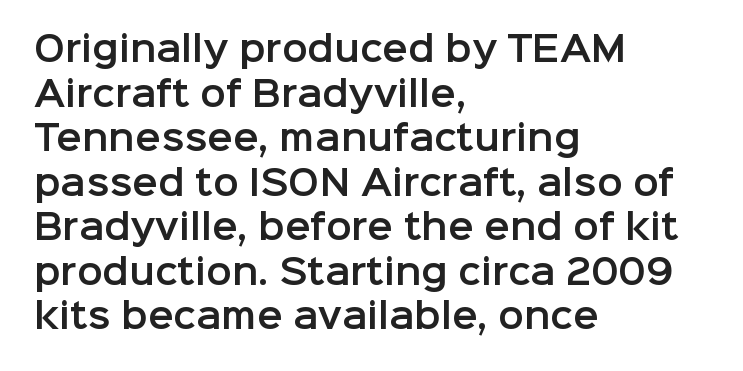
{"serif": "no", "italic": "no", "width": "normal", "stroke_contrast": "low", "x_height": "medium", "monospaced": "no", "underline": "no", "align": "left", "line_spacing": "normal", "line_spacing_ratio": 1.31, "letter_spacing": "normal", "letter_spacing_em": 0.0, "glyph_px": 34}
